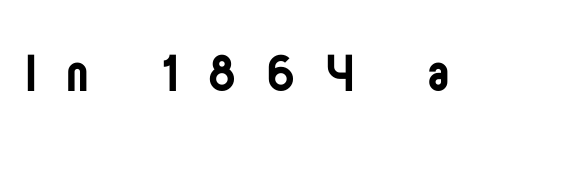
Bold? No — there's no thickening of the strokes. Spacing verdict: proportional, widths tailored to each character. To sum up the face: it is a sans, with no serifs. Bare-footed words on every line. Does extra space separate the letters? Yes, quite a lot of it. The letters stand straight up with perfectly vertical stems.
